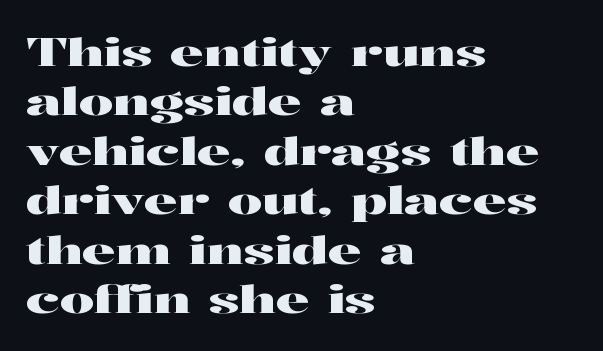
The image shows 38 px wide serif type, upright; set left-aligned, normal line spacing (1.3x), normal letter spacing, not underlined; high stroke contrast and a medium x-height.
